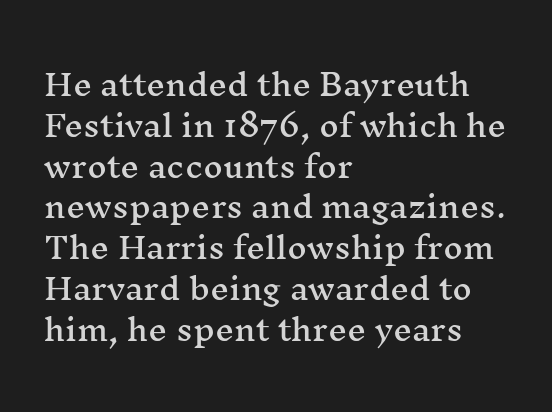
The image shows 30 px wide serif type, upright; set left-aligned, normal line spacing (1.36x), normal letter spacing, not underlined; medium stroke contrast and a medium x-height.
